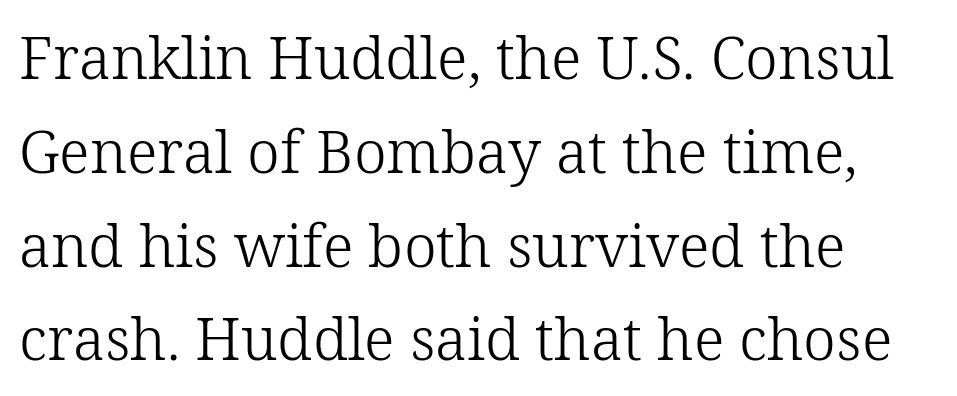
Serifs: yes, visible at the terminals of the letterforms. The space beneath each line is pristine and unruled. Is the letter spacing exaggerated? No — it looks like the ordinary default. Spacing verdict: proportional, widths tailored to each character.
